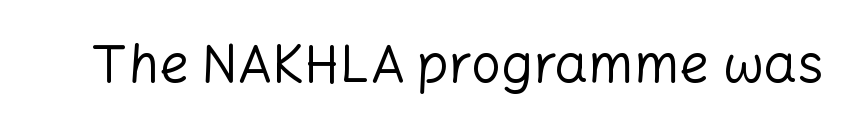
The image shows 53 px regular-weight sans-serif type, upright; set normal letter spacing, not underlined; low stroke contrast and a medium x-height.
